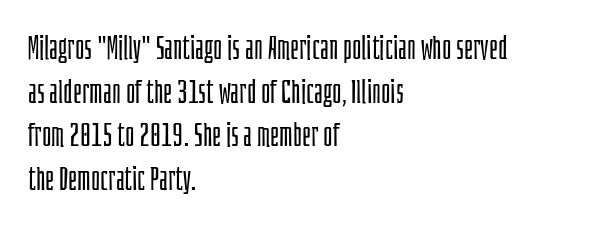
Leftover space on each line is placed entirely after the last word. The font family rendered here belongs to the sans-serif group. Varying glyph widths throughout — classic text-font behaviour. This reads as an unemphasized weight, regular at the heaviest.
